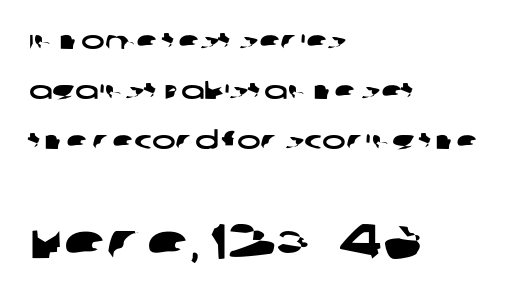
{"serif": "no", "width": "wide", "stroke_contrast": "low", "x_height": "large", "monospaced": "no", "underline": "no", "align": "left", "line_spacing": "loose", "line_spacing_ratio": 2.01, "letter_spacing": "normal", "letter_spacing_em": 0.0, "larger_block": "second", "size_ratio": 2.0, "glyph_px": 50}
